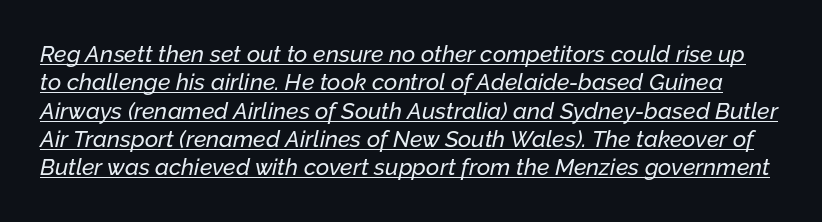
{"italic": "yes", "lean": "right", "slant_degrees": 12, "underline": "yes", "line_spacing_ratio": 1.23, "letter_spacing": "normal", "letter_spacing_em": 0.0, "glyph_px": 23}
